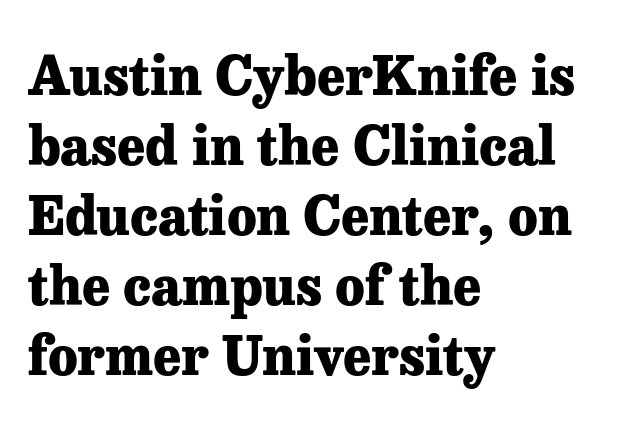
The image shows 53 px heavy serif type, upright; set left-aligned, normal line spacing (1.32x), normal letter spacing, not underlined; low stroke contrast and a medium x-height.
